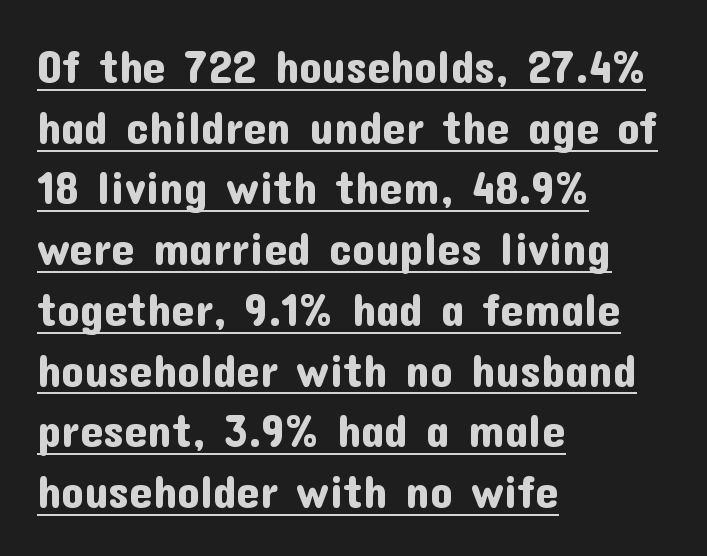
Q: Is the text italic (slanted)? A: No, it is upright.
Q: Is the typeface a serif or a sans-serif typeface? A: Sans-serif.
Q: Is the text underlined? A: Yes.
Q: How is the paragraph aligned? A: Left-aligned.
Q: Is the spacing between letters normal or unusually wide? A: Normal.
Q: Is the spacing between lines tight, normal or loose? A: Normal.
Q: Width (condensed, normal, or wide)? A: Normal.
Q: Stroke contrast? A: Low.
Q: x-height? A: Medium.
Q: Monospaced? A: No.
